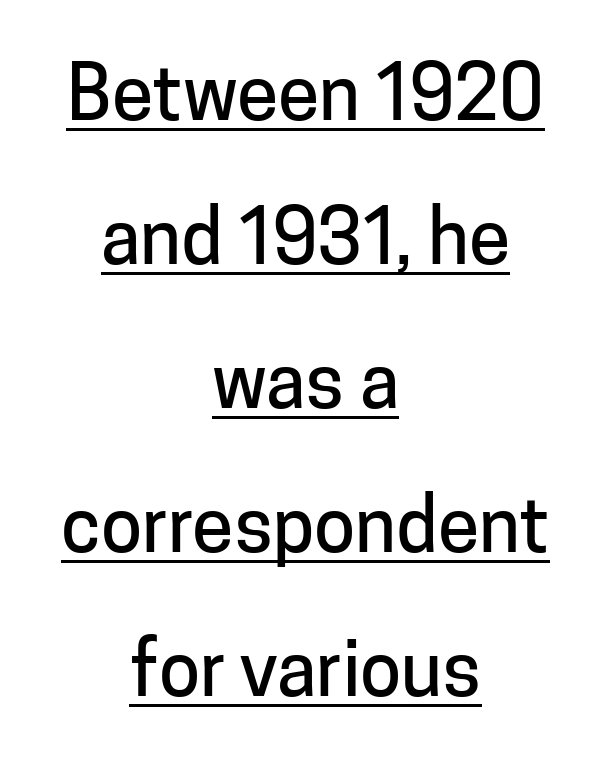
{"serif": "no", "italic": "no", "width": "normal", "stroke_contrast": "low", "x_height": "medium", "monospaced": "no", "underline": "yes", "align": "center", "line_spacing": "loose", "line_spacing_ratio": 1.92, "letter_spacing": "normal", "letter_spacing_em": 0.0, "glyph_px": 75}
